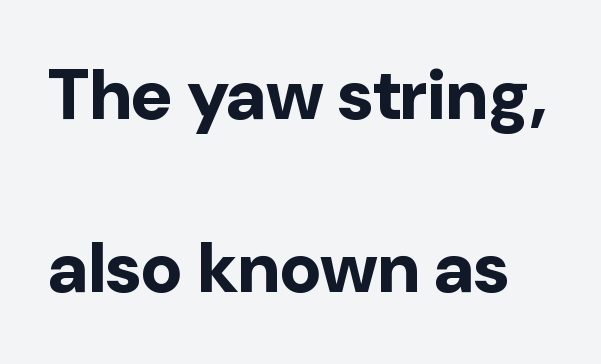
{"serif": "no", "italic": "no", "bold": "yes", "weight": "bold", "width": "normal", "stroke_contrast": "low", "x_height": "medium", "monospaced": "no", "underline": "no", "line_spacing": "loose", "line_spacing_ratio": 2.44, "letter_spacing": "normal", "letter_spacing_em": 0.0, "glyph_px": 71}
